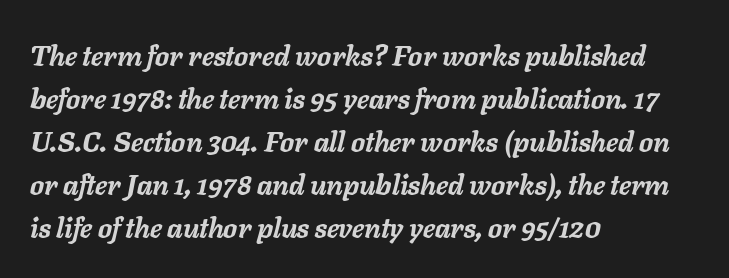
{"italic": "yes", "lean": "right", "slant_degrees": 11, "bold": "yes", "weight": "semibold", "width": "normal", "stroke_contrast": "low", "x_height": "medium", "monospaced": "no", "underline": "no", "align": "left", "line_spacing": "normal", "line_spacing_ratio": 1.54, "letter_spacing": "normal", "letter_spacing_em": 0.0, "glyph_px": 28}
